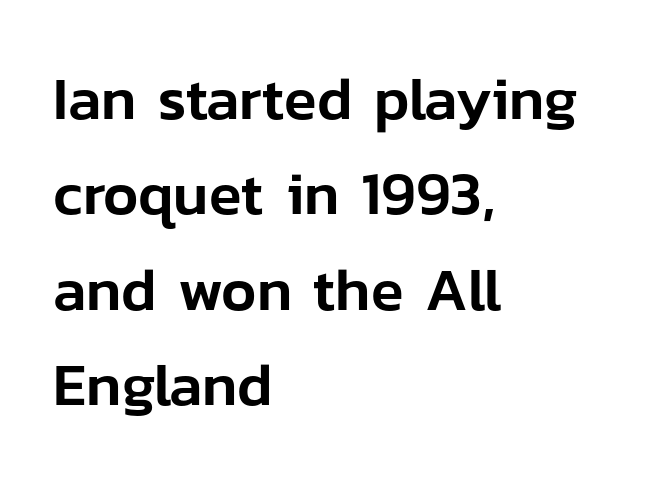
{"serif": "no", "italic": "no", "width": "normal", "stroke_contrast": "low", "x_height": "medium", "monospaced": "no", "underline": "no", "align": "left", "line_spacing": "normal", "line_spacing_ratio": 1.59, "letter_spacing": "normal", "letter_spacing_em": 0.0, "glyph_px": 60}
